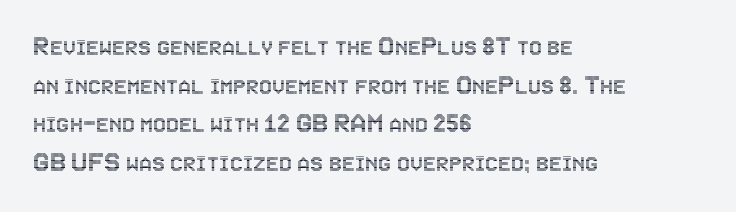
Q: Is the text italic (slanted)? A: No, it is upright.
Q: Is the text underlined? A: No.
Q: How is the paragraph aligned? A: Left-aligned.
Q: Is the spacing between letters normal or unusually wide? A: Normal.
Q: Is the spacing between lines tight, normal or loose? A: Normal.
Q: Width (condensed, normal, or wide)? A: Condensed.
Q: x-height? A: Large.
Q: Monospaced? A: No.
